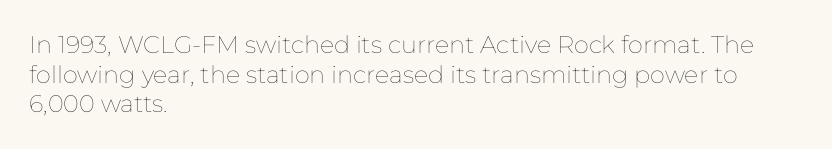
Q: Is the text bold? A: No.
Q: Is the text italic (slanted)? A: No, it is upright.
Q: Is the text underlined? A: No.
Q: How is the paragraph aligned? A: Left-aligned.
Q: Is the spacing between letters normal or unusually wide? A: Normal.
